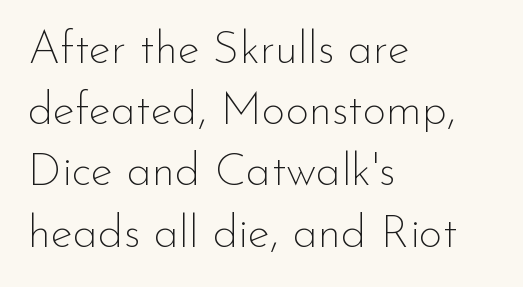
The text was rendered using a sans face with plain stroke endings. Which margin do the lines hug? The left one — the right edge is uneven. Posture: upright roman. No word sits above an underline.
